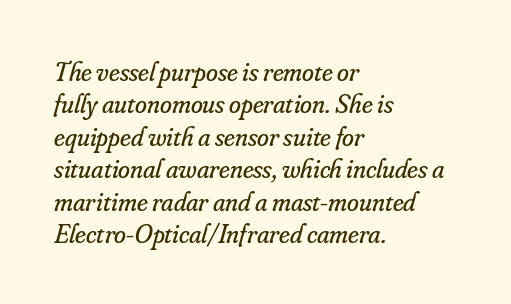
The image shows 27 px text type, italic (leaning right); set left-aligned, line spacing 1.2x, normal letter spacing, not underlined.
